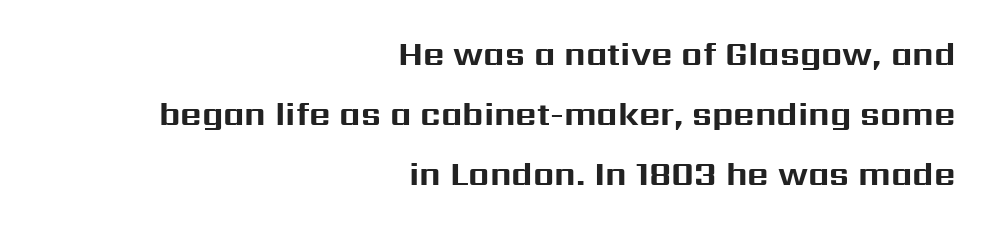
The image shows 33 px bold sans-serif type, upright; set right-aligned, line spacing 1.82x, normal letter spacing, not underlined; medium stroke contrast and a medium x-height.
